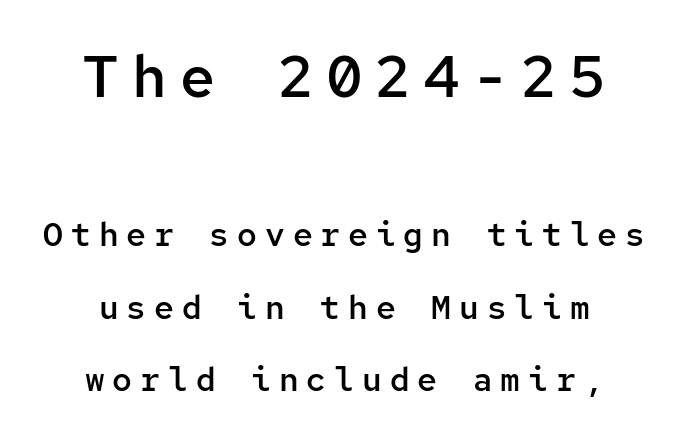
{"serif": "no", "italic": "no", "bold": "semi", "weight": "semibold", "width": "normal", "stroke_contrast": "low", "x_height": "medium", "monospaced": "yes", "underline": "no", "align": "center", "line_spacing": "loose", "line_spacing_ratio": 2.21, "letter_spacing": "wide", "letter_spacing_em": 0.24, "larger_block": "first", "size_ratio": 1.76, "glyph_px": 58}
